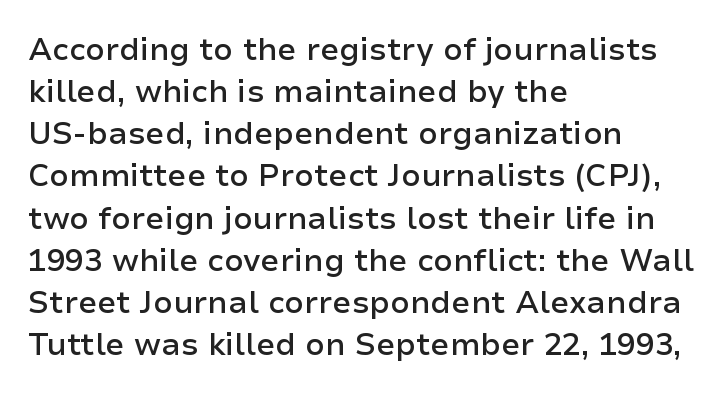
Q: Is the text bold? A: Semi-bold.
Q: Is the text italic (slanted)? A: No, it is upright.
Q: Is the typeface a serif or a sans-serif typeface? A: Sans-serif.
Q: Is the text underlined? A: No.
Q: How is the paragraph aligned? A: Left-aligned.
Q: Is the spacing between letters normal or unusually wide? A: Normal.
Q: Is the spacing between lines tight, normal or loose? A: Normal.
Q: Width (condensed, normal, or wide)? A: Normal.
Q: Stroke contrast? A: Low.
Q: x-height? A: Medium.
Q: Monospaced? A: No.
